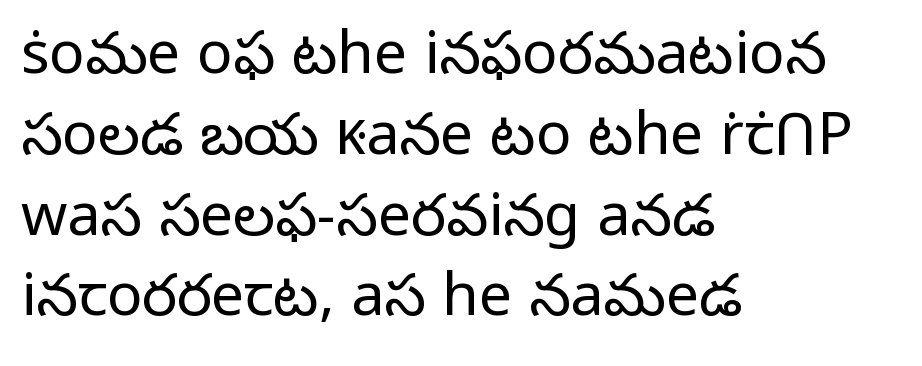
The string is rendered with underlining switched off. Glyph-to-glyph distance matches everyday printed text. Note the varied advance widths — an 'i' is clearly narrower than an 'm'. One-word summary of the alignment: left.
